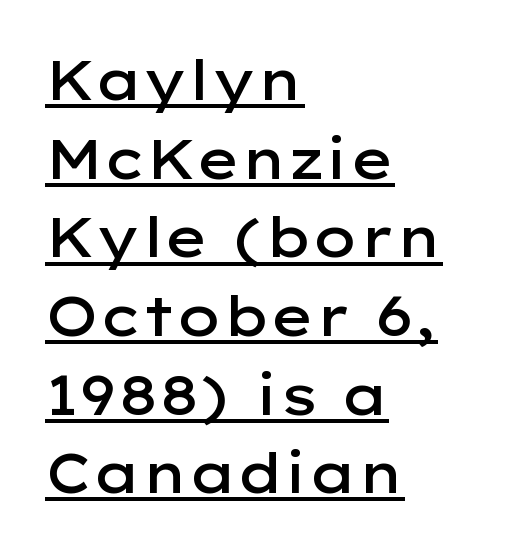
The image shows 55 px semibold, wide sans-serif type, upright; set left-aligned, normal line spacing (1.43x), normal letter spacing, underlined; low stroke contrast and a medium x-height.
